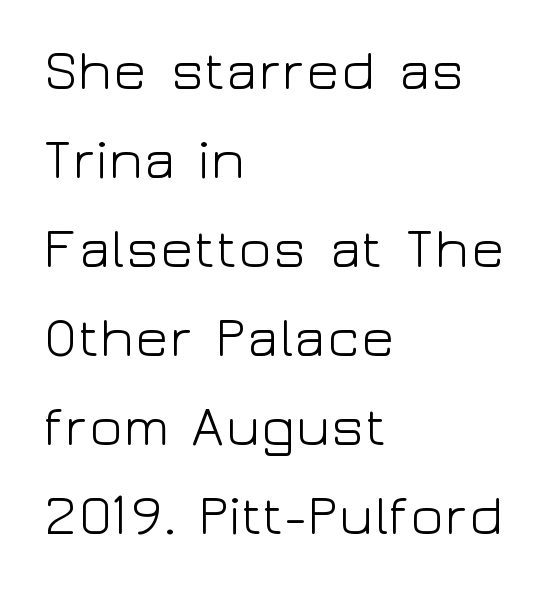
{"serif": "no", "italic": "no", "bold": "no", "weight": "light", "width": "wide", "stroke_contrast": "low", "x_height": "medium", "monospaced": "no", "underline": "no", "align": "left", "line_spacing": "normal", "line_spacing_ratio": 1.59, "letter_spacing": "normal", "letter_spacing_em": 0.0, "glyph_px": 56}
